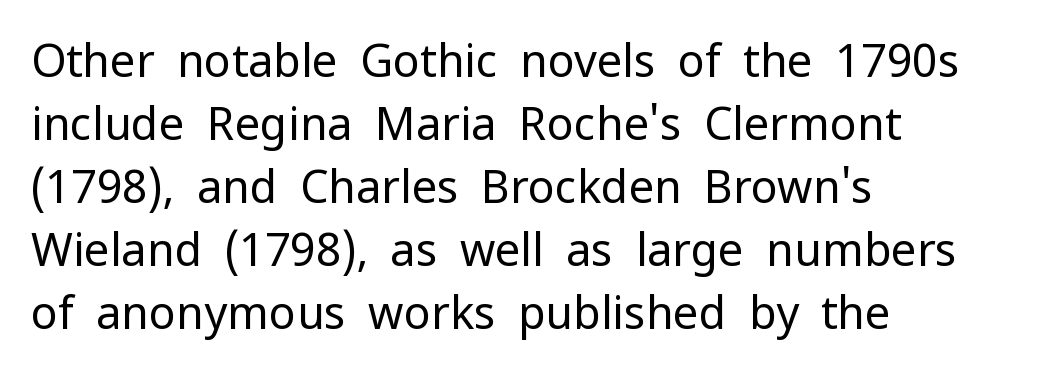
The image shows 45 px regular-weight sans-serif type, upright; set left-aligned, normal line spacing (1.4x), normal letter spacing, not underlined; low stroke contrast and a medium x-height.
